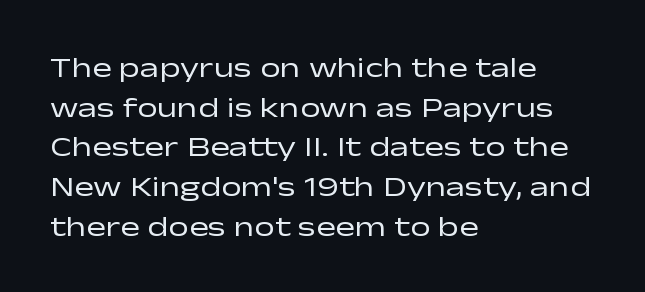
The image shows 29 px regular-weight, wide sans-serif type, upright; set left-aligned, normal line spacing (1.37x), normal letter spacing, not underlined; low stroke contrast and a medium x-height.
